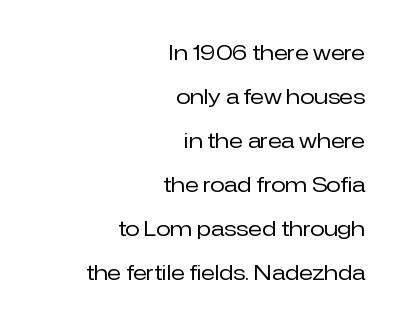
{"italic": "no", "bold": "no", "underline": "no", "align": "right", "line_spacing": "loose", "line_spacing_ratio": 2.1, "letter_spacing": "normal", "letter_spacing_em": 0.0, "glyph_px": 21}
